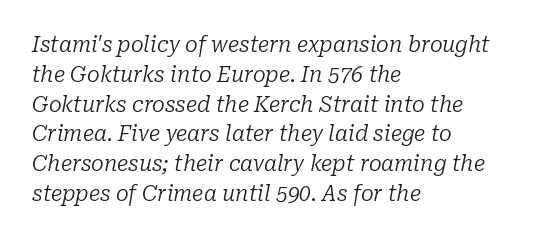
Q: Is the text bold? A: No.
Q: Is the text italic (slanted)? A: Yes, it leans right by about 10 degrees.
Q: Is the text underlined? A: No.
Q: How is the paragraph aligned? A: Left-aligned.
Q: Is the spacing between letters normal or unusually wide? A: Normal.
Q: Is the spacing between lines tight, normal or loose? A: Normal.
